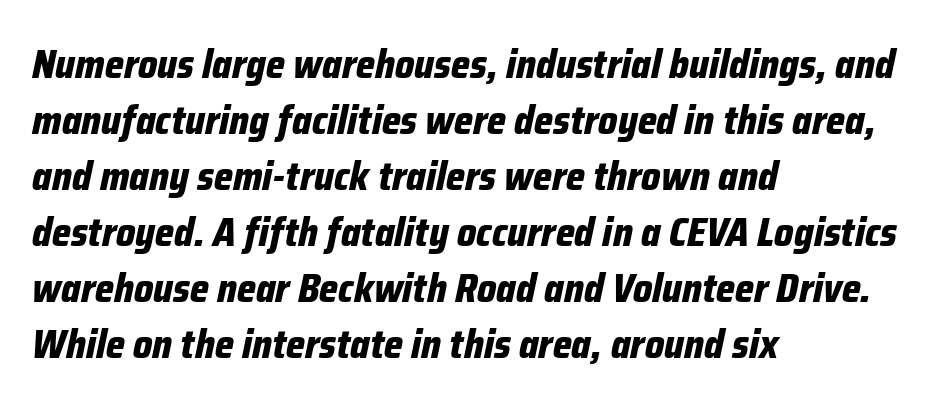
The leading is moderate, giving the passage an even texture. These lines carry a lot of weight — the face is fully bold. Quick note: underline off. If you drew a ruler down the left edge, every line would touch it.
